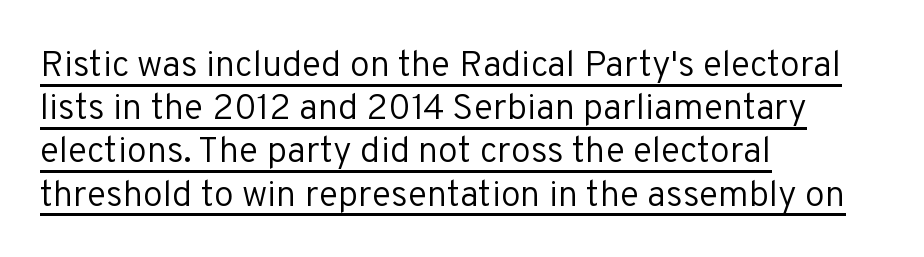
Q: Is the text bold? A: No.
Q: Is the text italic (slanted)? A: No, it is upright.
Q: Is the typeface a serif or a sans-serif typeface? A: Sans-serif.
Q: Is the text underlined? A: Yes.
Q: How is the paragraph aligned? A: Left-aligned.
Q: Is the spacing between letters normal or unusually wide? A: Normal.
Q: Width (condensed, normal, or wide)? A: Normal.
Q: Stroke contrast? A: Low.
Q: x-height? A: Medium.
Q: Monospaced? A: No.
